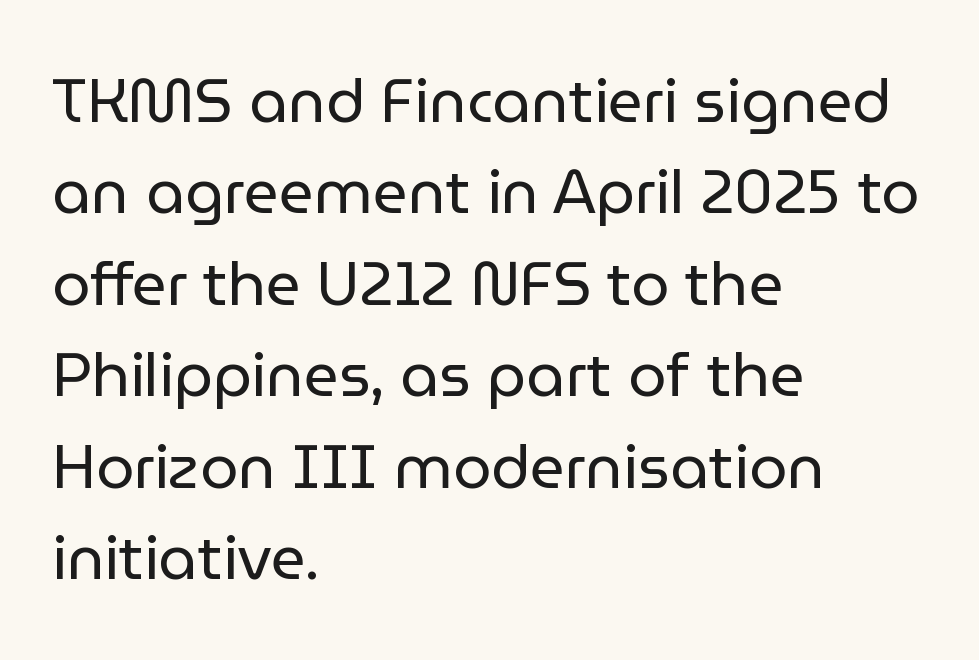
The image shows 61 px regular-weight sans-serif type, upright; set left-aligned, normal line spacing (1.5x), normal letter spacing, not underlined; low stroke contrast and a medium x-height.
